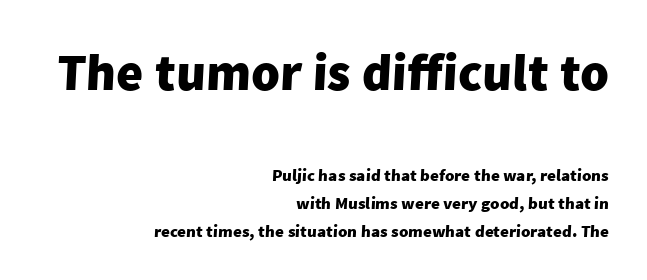
What stands out about the letter spacing? Nothing — it is the standard amount. The leading is moderate, giving the passage an even texture. Type size steps down from the first block to the second. Nothing sits at the stroke ends, so this counts as sans-serif. Bare-footed words on every line. This sample is right-justified, so line beginnings fall wherever the words allow.
